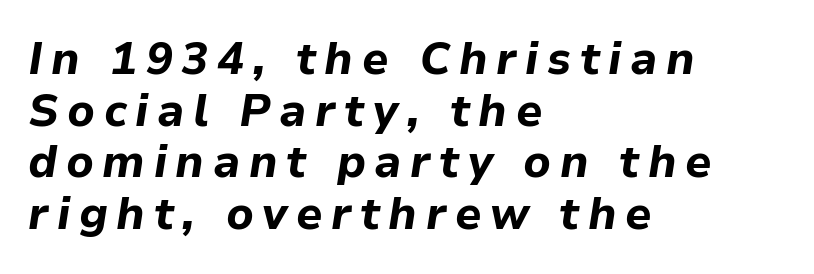
These lines carry a lot of weight — the face is fully bold. These lines were composed using italics. Check the space under the baseline: it is left empty. Does the copy run flush right? No — it runs flush left.
